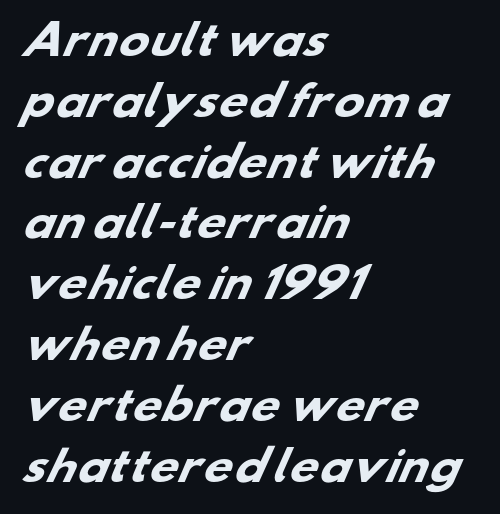
{"serif": "no", "bold": "yes", "weight": "heavy", "width": "wide", "stroke_contrast": "low", "x_height": "small", "monospaced": "no", "underline": "no", "align": "left", "line_spacing": "normal", "line_spacing_ratio": 1.52, "letter_spacing": "normal", "letter_spacing_em": 0.0, "glyph_px": 40}
